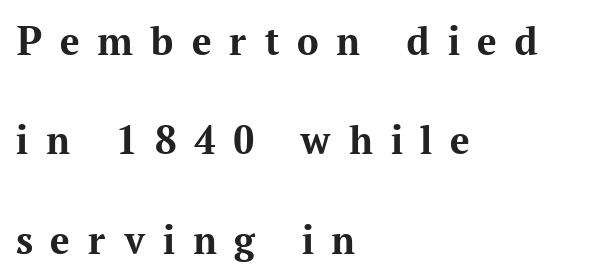
A serif font was chosen for this passage. Notice the wide empty band between every row — that's loose leading. This is the regular roman posture of the typeface. A student would call this left alignment; a typographer would say flush left, rag right. Do the characters align in a grid? No, the font is proportional.
